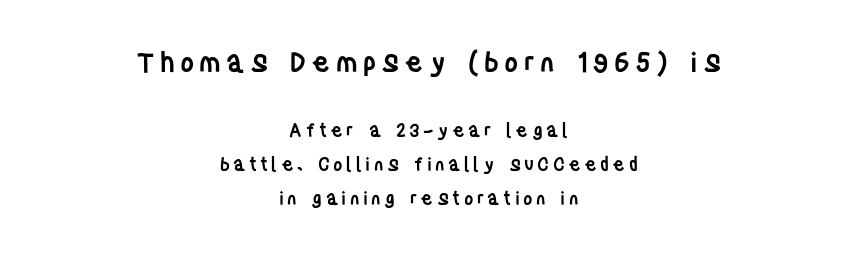
The image shows 27 px text type, upright; set centered, line spacing 1.88x, not underlined; the first (top) block is 1.5x larger.
